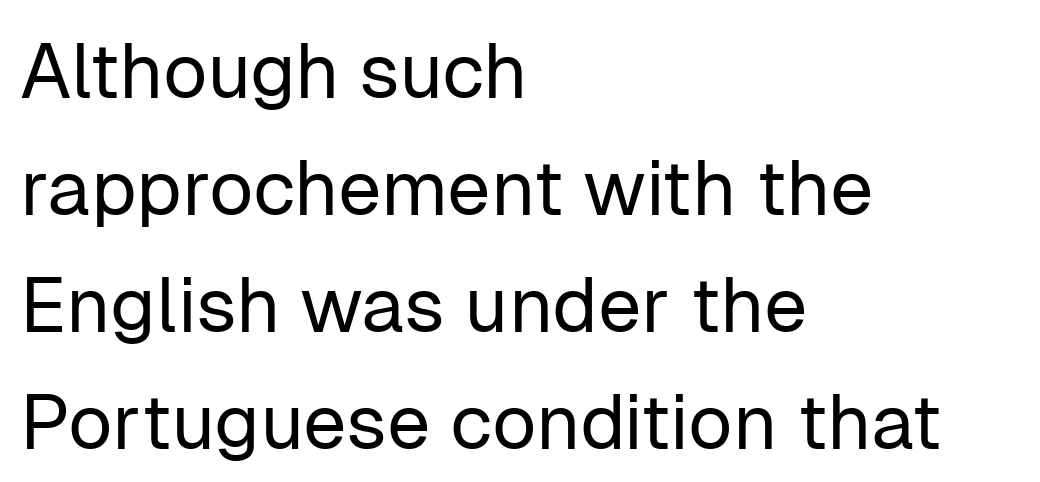
Stems and bowls with no extra thickness — not bold. This rendering leaves character spacing at its baseline value. This sample uses a sans-serif face. In terms of leading, this rendering sits right in the middle.
